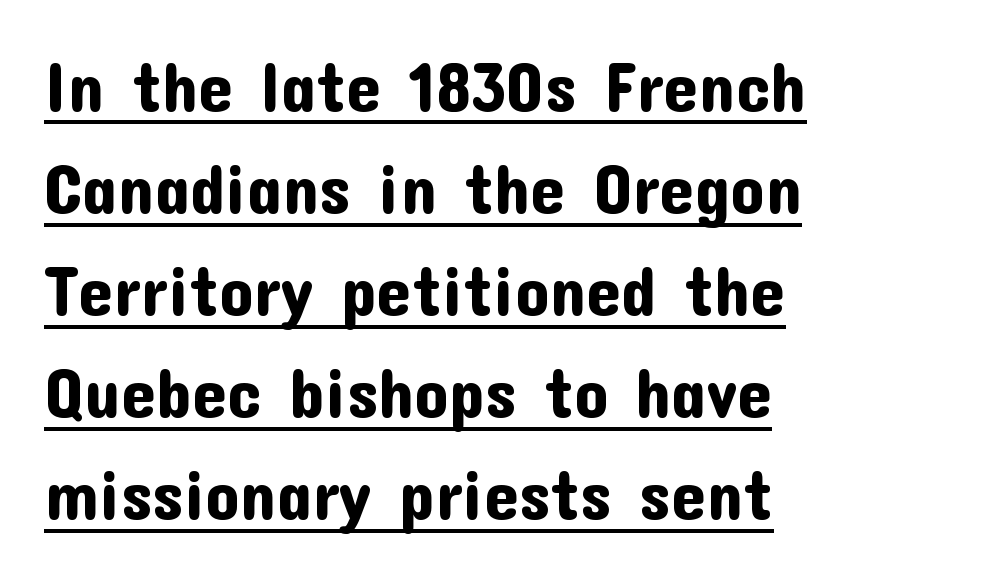
The image shows 69 px sans-serif type, upright; set left-aligned, normal line spacing (1.48x), normal letter spacing, underlined; low stroke contrast and a medium x-height.
